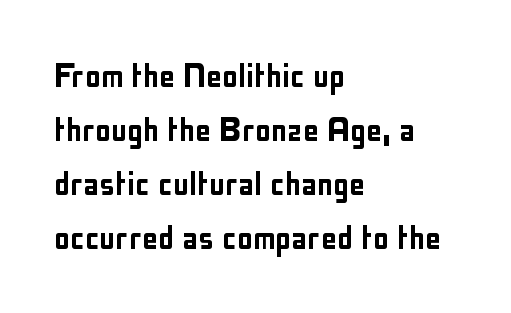
The letters advance in unequal steps, a hallmark of proportional type. A student would call this left alignment; a typographer would say flush left, rag right. The rendering shows plain stroke endings on the letterforms — a sans-serif design. Regular leading. Only glyphs here, with clear space below each row.
